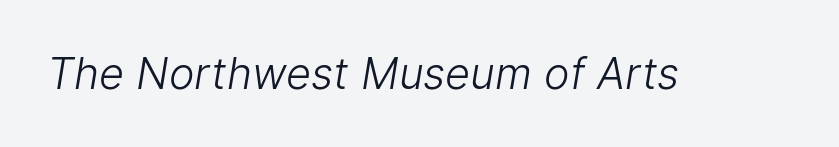
The designer went with a sans here, leaving each stem footless. The specimen omits any rule beneath the text block's lines. The passage shown is not bold in any degree. Proportional: the letters do not fall into vertical columns.
